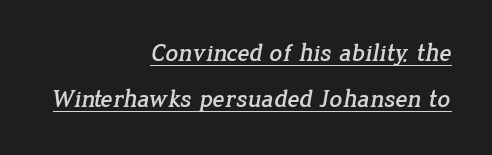
{"underline": "yes", "align": "right", "line_spacing_ratio": 1.86, "letter_spacing": "normal", "letter_spacing_em": 0.0, "glyph_px": 25}
